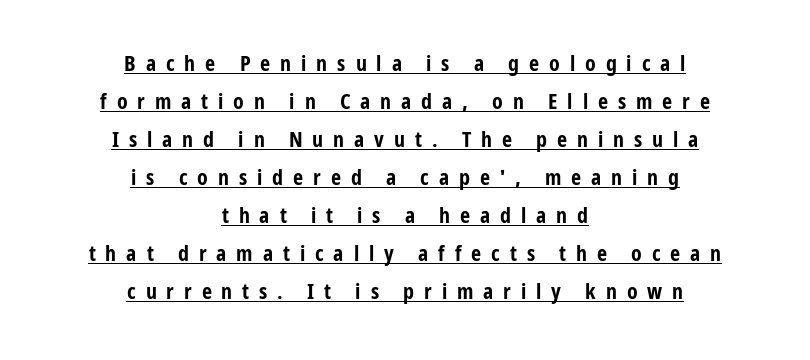
The image shows 22 px bold type, upright; set centered, line spacing 1.73x, unusually wide letter spacing (+0.45 em), underlined.
